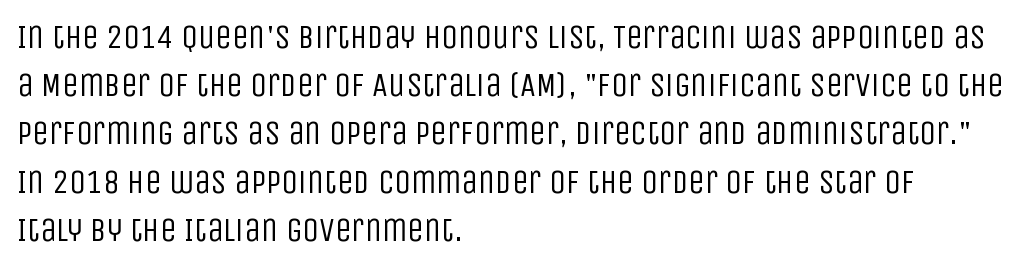
Q: Is the text bold? A: No.
Q: Is the text italic (slanted)? A: No, it is upright.
Q: Is the typeface a serif or a sans-serif typeface? A: Sans-serif.
Q: Is the text underlined? A: No.
Q: How is the paragraph aligned? A: Left-aligned.
Q: Is the spacing between letters normal or unusually wide? A: Normal.
Q: Is the spacing between lines tight, normal or loose? A: Normal.
Q: Width (condensed, normal, or wide)? A: Condensed.
Q: Stroke contrast? A: Low.
Q: x-height? A: Large.
Q: Monospaced? A: No.
